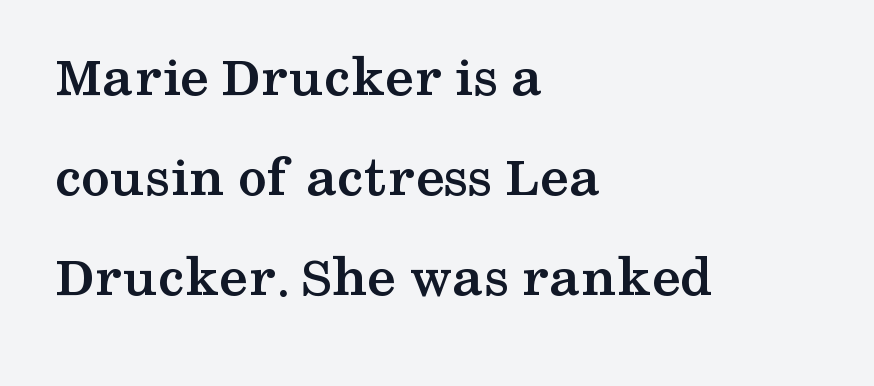
Yep, those are serifs on the letters. Is the type bold? Yes — the strokes are clearly thick and heavy. Visually the block forms a straight wall on the left and a jagged coastline on the right. Anything drawn beneath the words? Only blank space.
